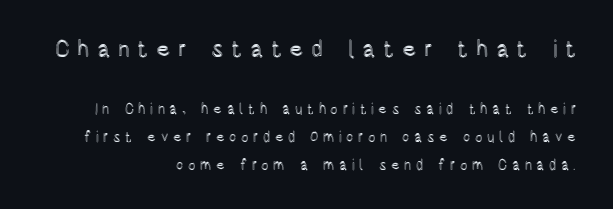
What's the leading like? Stretched, with rows far apart. The earlier block is typeset at a bigger size than the later block. If you drew a ruler down the right edge, every line would touch it. Underlining? Definitely not there.
